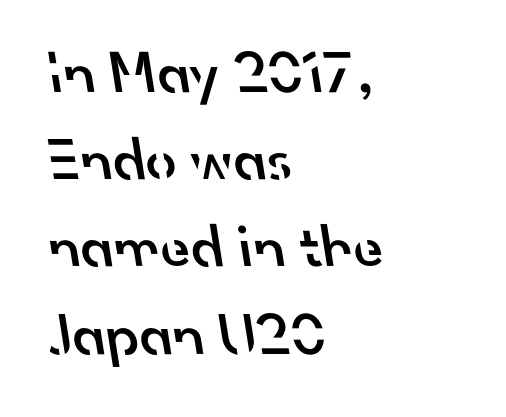
The image shows 61 px semibold sans-serif type; set left-aligned, normal line spacing (1.43x), normal letter spacing, not underlined; low stroke contrast and a small x-height.
